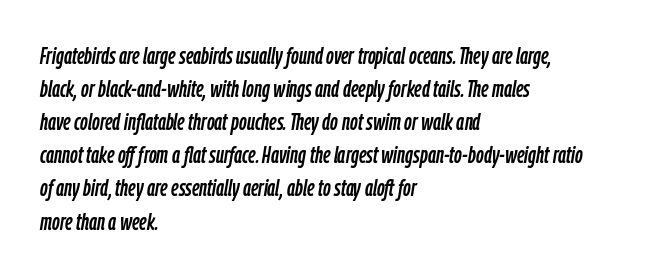
Looking at the ascenders, they clearly lean. Does extra space separate the letters? No, they use regular spacing. Where is the straight margin? On the left. Decoration check: the copy has no underline. Successive baselines arrive at the customary interval.
